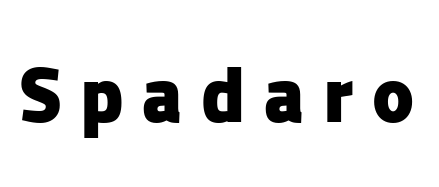
{"serif": "no", "italic": "no", "bold": "yes", "weight": "heavy", "width": "normal", "stroke_contrast": "low", "x_height": "medium", "monospaced": "no", "underline": "no", "letter_spacing": "wide", "letter_spacing_em": 0.23, "glyph_px": 79}
